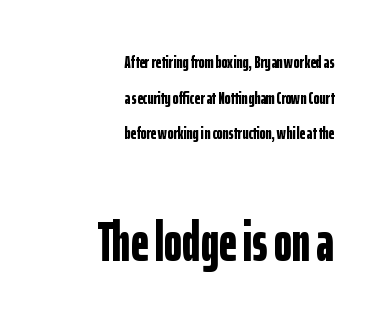
{"serif": "no", "italic": "no", "bold": "yes", "weight": "bold", "width": "condensed", "stroke_contrast": "low", "x_height": "medium", "monospaced": "no", "underline": "no", "align": "right", "line_spacing": "loose", "line_spacing_ratio": 1.98, "letter_spacing": "normal", "letter_spacing_em": 0.0, "larger_block": "second", "size_ratio": 3.06, "glyph_px": 55}
